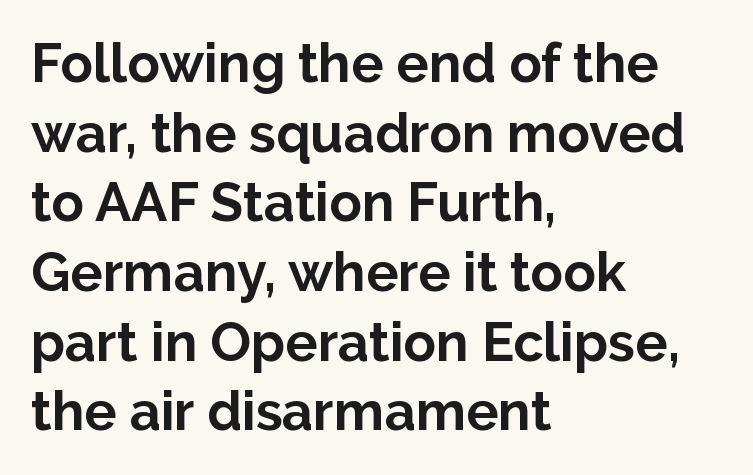
{"serif": "no", "italic": "no", "bold": "yes", "weight": "bold", "width": "normal", "stroke_contrast": "low", "x_height": "medium", "monospaced": "no", "underline": "no", "align": "left", "line_spacing": "normal", "line_spacing_ratio": 1.29, "letter_spacing": "normal", "letter_spacing_em": 0.0, "glyph_px": 54}
